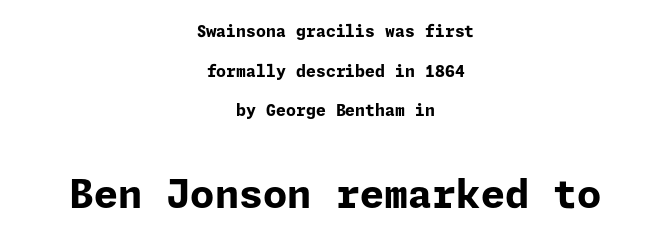
The image shows 39 px bold sans-serif type, upright; set centered, loose line spacing (2.48x), normal letter spacing, not underlined; the second (bottom) block is 2.44x larger; low stroke contrast and a medium x-height.
